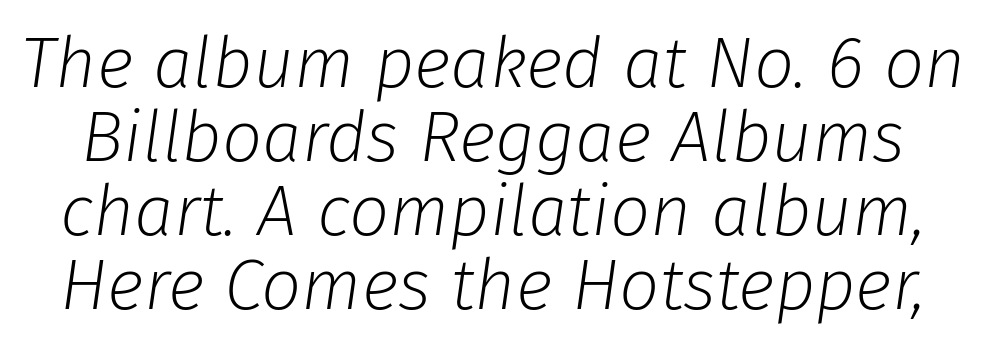
Rendered with sloped, italic letterforms. The letterforms sit shoulder to shoulder at normal distance. The font sits on the lighter half of the weight spectrum, regular included. A typesetter would call this proportional, since set widths differ per character. Clear beneath every line of the passage. Baseline-to-baseline distance is barely more than the letter height.
